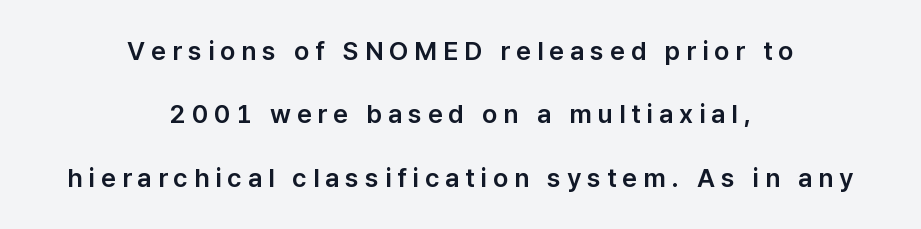
The image shows 26 px text type, upright; set centered, loose line spacing (2.44x), unusually wide letter spacing (+0.23 em), not underlined.
